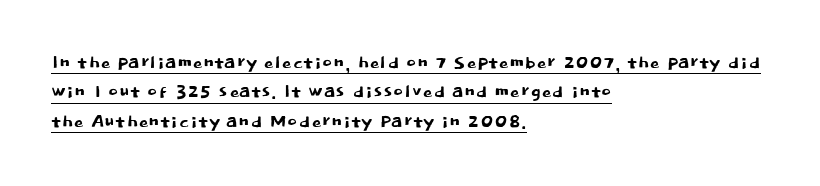
{"italic": "no", "underline": "yes", "align": "left", "line_spacing_ratio": 1.22, "letter_spacing": "normal", "letter_spacing_em": 0.0, "glyph_px": 24}
